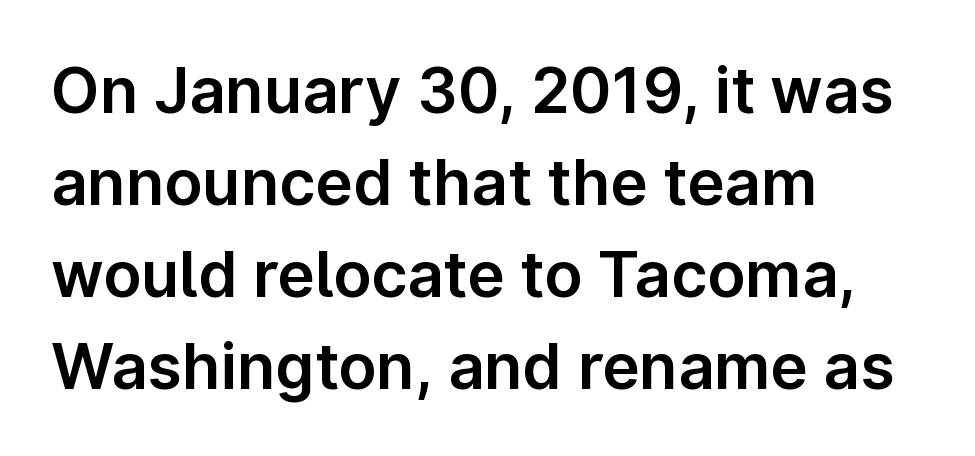
The image shows 63 px sans-serif type, upright; set left-aligned, normal line spacing (1.46x), normal letter spacing, not underlined; low stroke contrast and a medium x-height.
